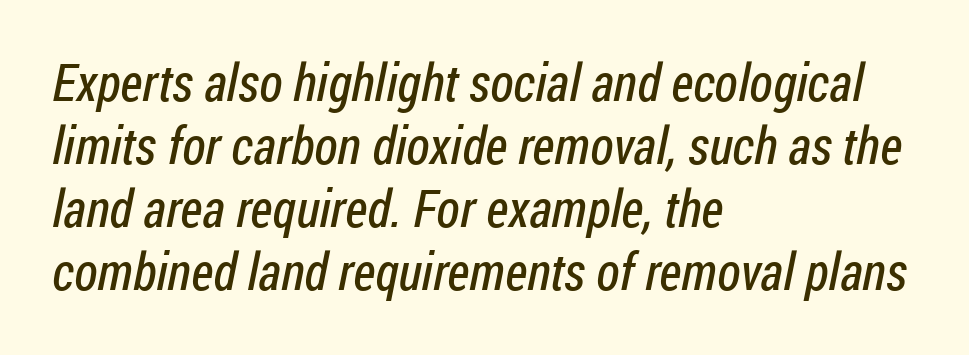
Q: Is the text bold? A: No.
Q: Is the typeface a serif or a sans-serif typeface? A: Sans-serif.
Q: Is the text underlined? A: No.
Q: How is the paragraph aligned? A: Left-aligned.
Q: Is the spacing between letters normal or unusually wide? A: Normal.
Q: Width (condensed, normal, or wide)? A: Condensed.
Q: Stroke contrast? A: Low.
Q: x-height? A: Medium.
Q: Monospaced? A: No.
